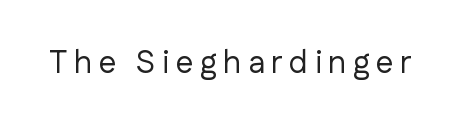
The image shows 32 px regular-weight sans-serif type, upright; set unusually wide letter spacing (+0.2 em), not underlined; low stroke contrast and a medium x-height.
